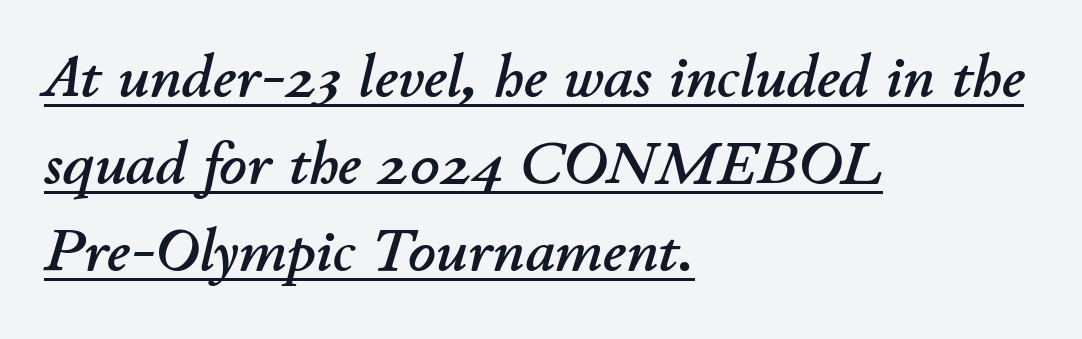
The font's italic variant was chosen for this text. The string is rendered with underlining switched on. Line spacing here is normal. This rendering uses left alignment, leaving the right contour irregular. Looks like regular typesetting: each glyph gets only the width it needs. Tracking value appears to be zero — textbook default spacing.
